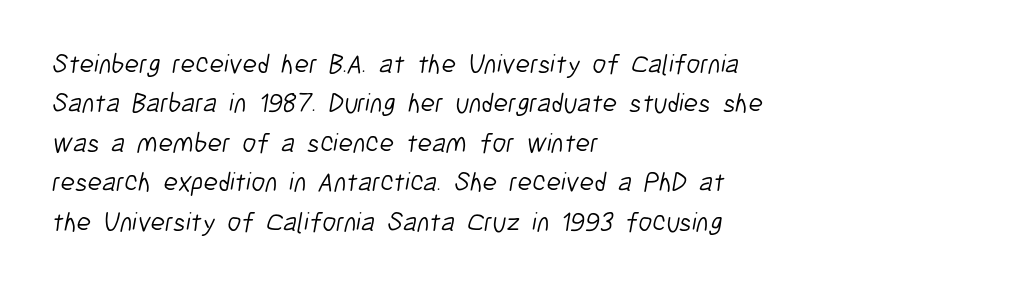
Honestly, there is no underline to notice here at all. Regarding leading, the lines here are spaced in the standard way. The gaps between neighbouring characters are ordinary and unremarkable. One-word summary of the alignment: left. The weight would be labelled regular, book, light, or lighter still.
